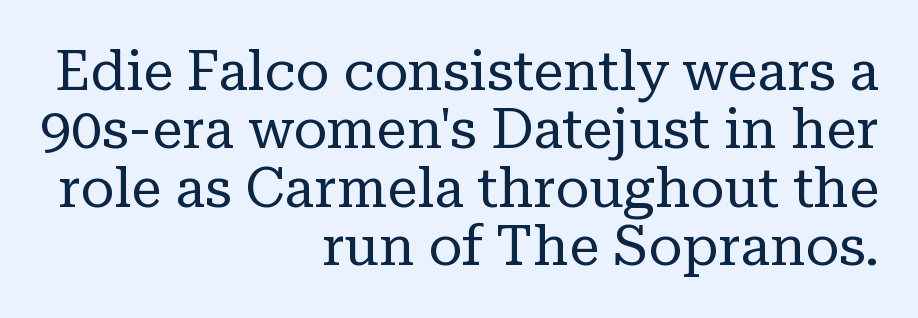
The image shows 55 px regular-weight serif type, upright; set right-aligned, tight line spacing (1.06x), normal letter spacing, not underlined; low stroke contrast and a medium x-height.
